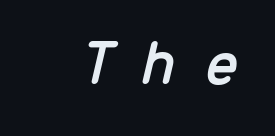
Someone cranked the tracking dial way up on this one. Do the characters align in a grid? Yes, the font is monospaced. You can tell it's italic because the verticals aren't actually vertical. A bare baseline throughout the passage.
